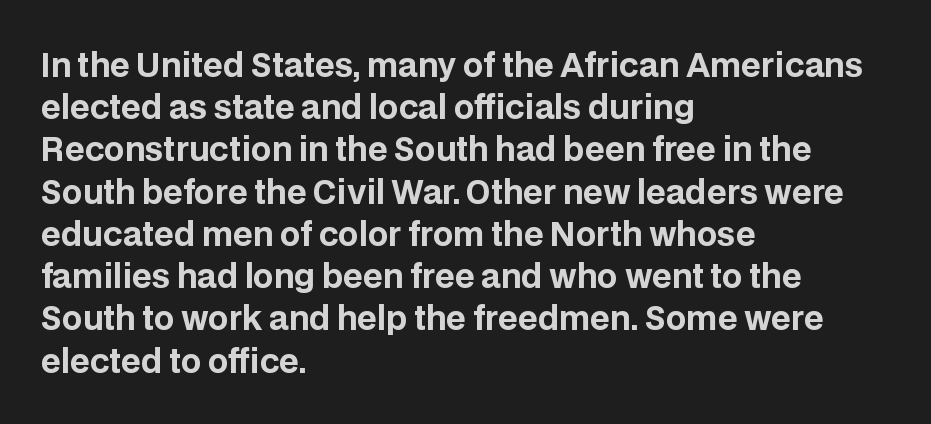
The image shows 32 px bold sans-serif type, upright; set left-aligned, normal line spacing (1.32x), normal letter spacing, not underlined; low stroke contrast and a large x-height.
